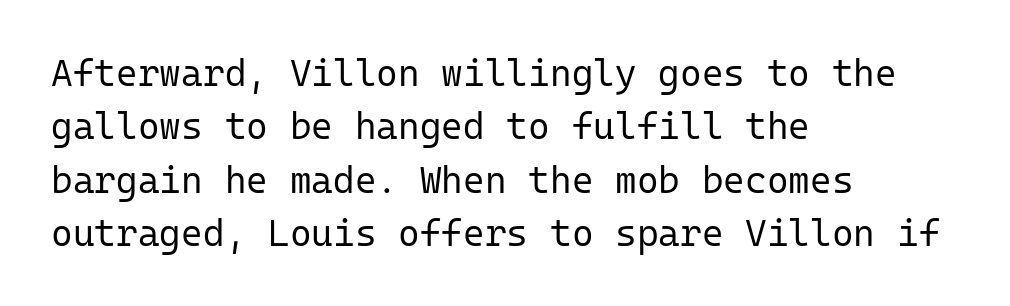
Letterform terminals end flat and unadorned throughout the passage. The rendering anchors every line to the left-hand side. Students, note that the glyphs here touch the page at normal intervals. Compared with a typical body face, this is equally light or lighter still. Is this a fixed-width face? Yes — each glyph sits in an identical cell.
